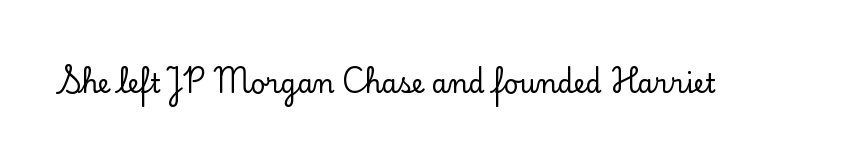
Q: Is the text italic (slanted)? A: No, it is upright.
Q: Is the text underlined? A: No.
Q: Is the spacing between letters normal or unusually wide? A: Normal.
